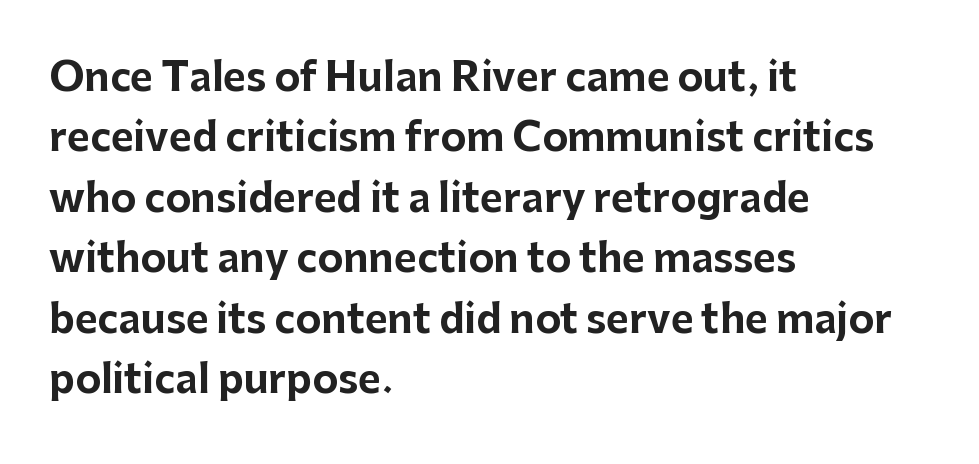
{"serif": "no", "italic": "no", "bold": "yes", "weight": "bold", "width": "normal", "stroke_contrast": "low", "x_height": "medium", "monospaced": "no", "underline": "no", "align": "left", "line_spacing": "normal", "line_spacing_ratio": 1.55, "letter_spacing": "normal", "letter_spacing_em": 0.0, "glyph_px": 39}
